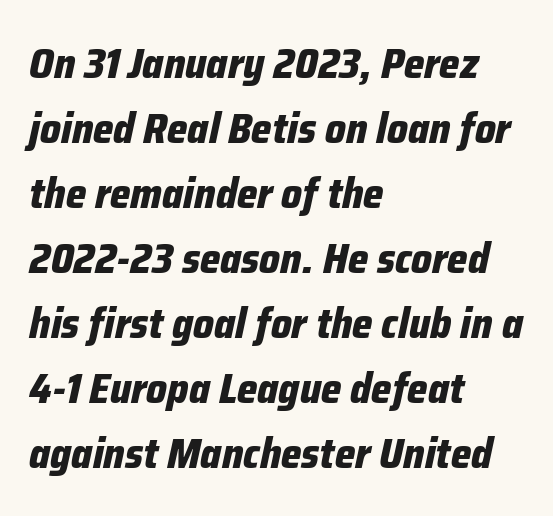
Q: Is the text bold? A: Yes.
Q: Is the text italic (slanted)? A: Yes, it leans right by about 12 degrees.
Q: Is the text underlined? A: No.
Q: How is the paragraph aligned? A: Left-aligned.
Q: Is the spacing between letters normal or unusually wide? A: Normal.
Q: Is the spacing between lines tight, normal or loose? A: Normal.
Q: Width (condensed, normal, or wide)? A: Condensed.
Q: Stroke contrast? A: Low.
Q: x-height? A: Medium.
Q: Monospaced? A: No.
